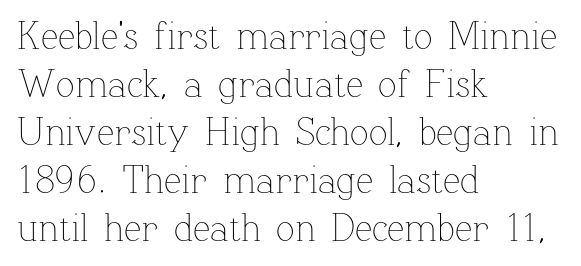
In CSS terms this would be text-align: left. Unmarked baselines from the first word to the last. The face used here is proportionally spaced, like ordinary book or web type. On a weight scale, this lands at 450 or below.
